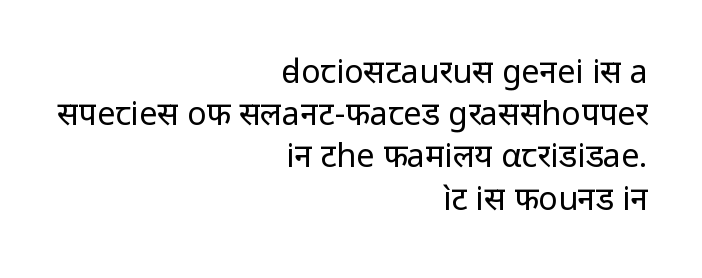
The image shows 32 px regular-weight sans-serif type, upright; set right-aligned, normal line spacing (1.32x), normal letter spacing, not underlined; low stroke contrast and a medium x-height.
